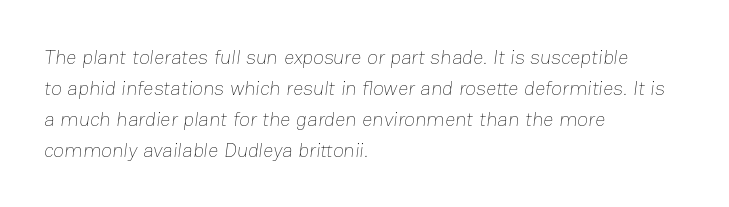
Lines of text with bare space underneath. The vertical gap from one line to the next is medium. Horizontal alignment here is leftward, the default for most running prose. Students, note that the glyphs here touch the page at normal intervals. This reads as an unemphasized weight, regular at the heaviest.
